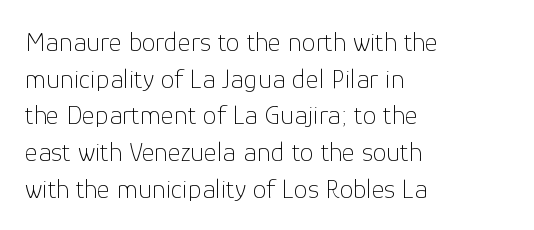
Line spacing here is normal. The characters are drawn with everyday or finer stroke widths. Is this a fixed-width face? No — the glyphs have proportional, varying widths. In terms of letterform style, serifs are entirely absent. Tracking value appears to be zero — textbook default spacing.
